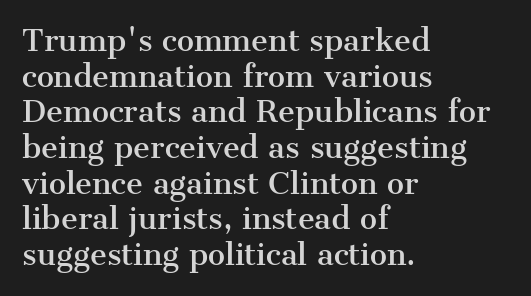
The letterforms sit shoulder to shoulder at normal distance. Descender tails drop into unmarked territory. Is this a sans? No — the strokes have serifs. The lines in this sample share a left origin and differ only in where they stop.
